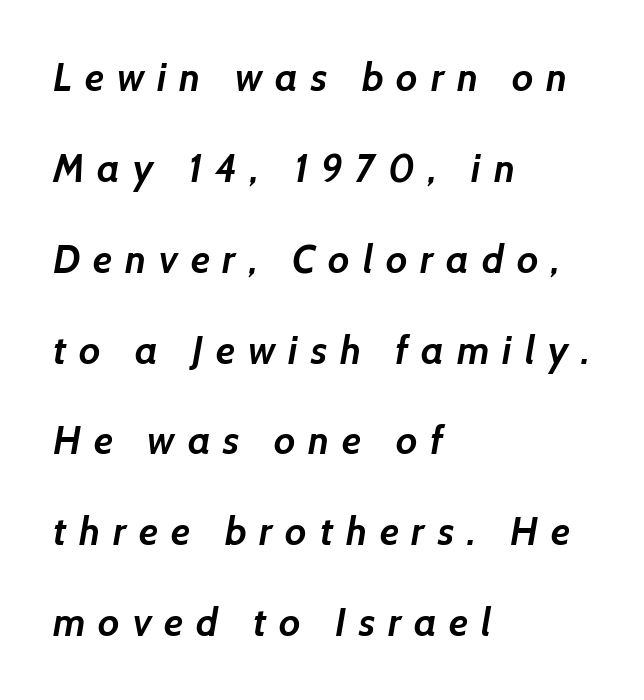
Q: Is the text bold? A: Yes.
Q: Is the typeface a serif or a sans-serif typeface? A: Sans-serif.
Q: Is the text underlined? A: No.
Q: How is the paragraph aligned? A: Left-aligned.
Q: Is the spacing between letters normal or unusually wide? A: Unusually wide.
Q: Is the spacing between lines tight, normal or loose? A: Loose.
Q: Width (condensed, normal, or wide)? A: Normal.
Q: Stroke contrast? A: Low.
Q: x-height? A: Medium.
Q: Monospaced? A: No.
